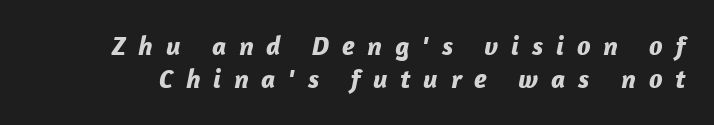
{"italic": "yes", "lean": "right", "slant_degrees": 12, "bold": "yes", "underline": "no", "line_spacing_ratio": 1.24, "letter_spacing": "wide", "letter_spacing_em": 0.47, "glyph_px": 27}
